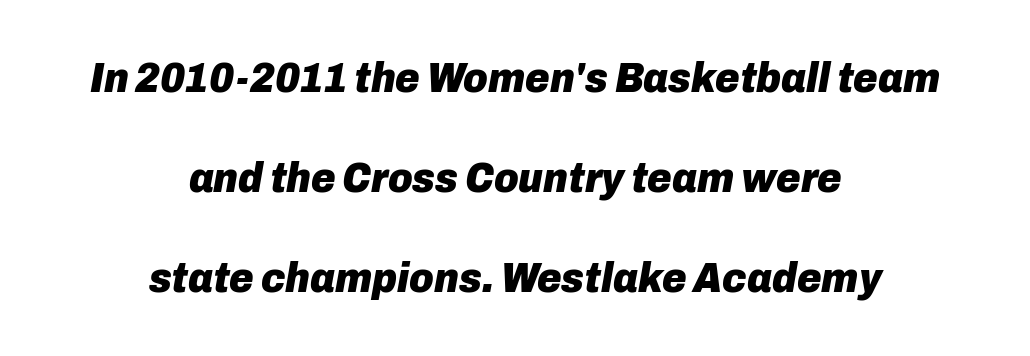
{"italic": "yes", "lean": "right", "slant_degrees": 10, "bold": "yes", "weight": "heavy", "width": "normal", "stroke_contrast": "low", "x_height": "medium", "monospaced": "no", "underline": "no", "align": "center", "line_spacing": "loose", "line_spacing_ratio": 2.38, "letter_spacing": "normal", "letter_spacing_em": 0.0, "glyph_px": 42}
